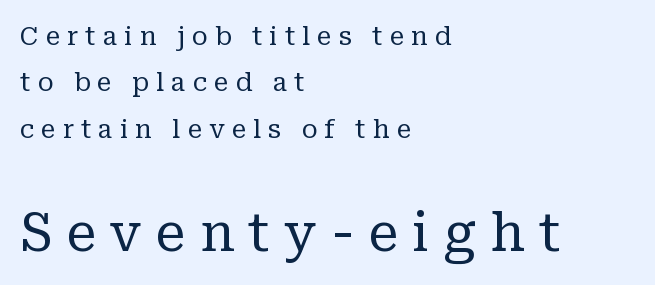
Reading down the block, your eye returns to a fixed left position each line. A serif font was chosen for this passage. Every stem runs plumb, perpendicular to the baseline. Is this a fixed-width face? No — the glyphs have proportional, varying widths. In this sample the second text group is rendered at the bigger scale. Each stroke keeps to a modest, everyday thickness or less.
